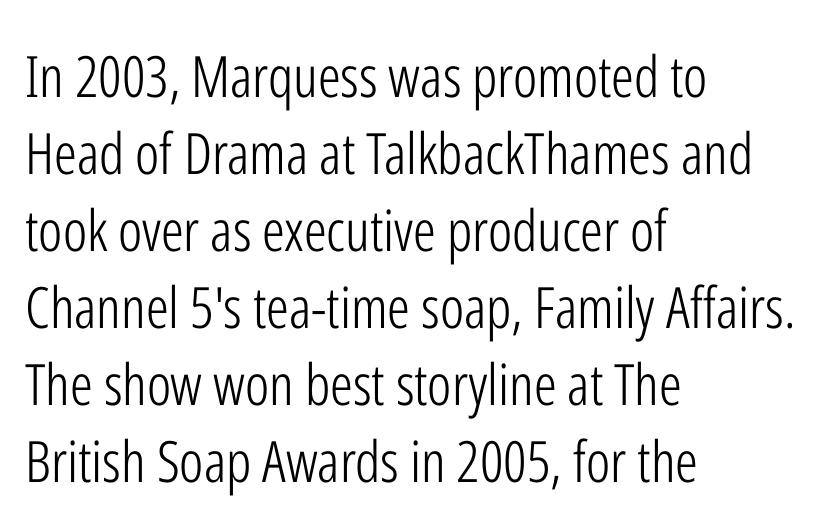
What's the leading like? Ordinary, nothing unusual. Looks like regular typesetting: each glyph gets only the width it needs. The gap between lines stays unmarked. Honestly, the letter spacing is just normal — you wouldn't notice it.
